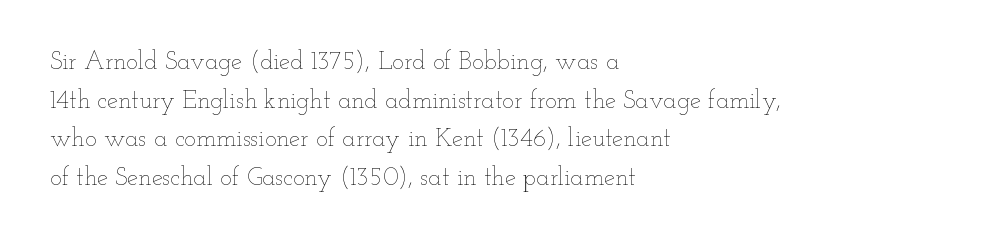
Q: Is the text bold? A: No.
Q: Is the text italic (slanted)? A: No, it is upright.
Q: Is the text underlined? A: No.
Q: How is the paragraph aligned? A: Left-aligned.
Q: Is the spacing between letters normal or unusually wide? A: Normal.
Q: Is the spacing between lines tight, normal or loose? A: Normal.
